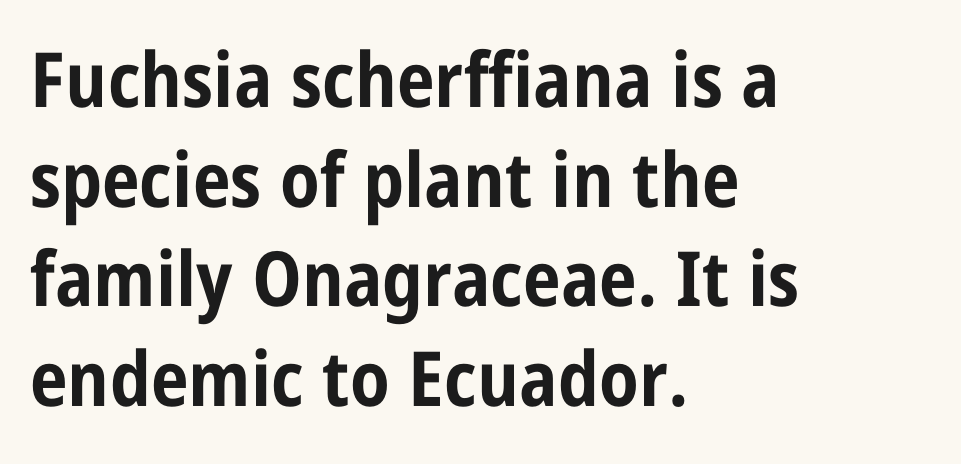
Q: Is the text bold? A: Yes.
Q: Is the text italic (slanted)? A: No, it is upright.
Q: Is the typeface a serif or a sans-serif typeface? A: Sans-serif.
Q: Is the text underlined? A: No.
Q: How is the paragraph aligned? A: Left-aligned.
Q: Is the spacing between letters normal or unusually wide? A: Normal.
Q: Is the spacing between lines tight, normal or loose? A: Normal.
Q: Width (condensed, normal, or wide)? A: Condensed.
Q: Stroke contrast? A: Low.
Q: x-height? A: Large.
Q: Monospaced? A: No.
